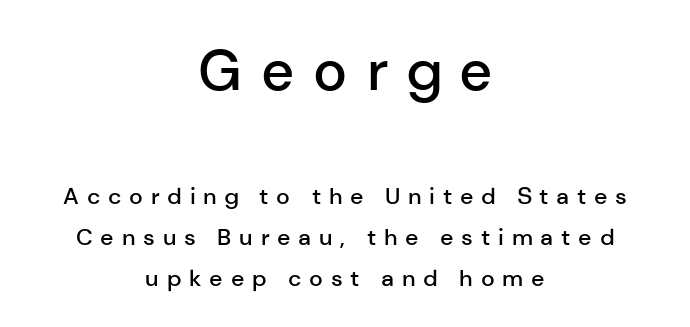
The image shows 57 px semibold sans-serif type, upright; set centered, line spacing 1.79x, unusually wide letter spacing (+0.34 em), not underlined; the first (top) block is 2.48x larger; low stroke contrast and a medium x-height.
